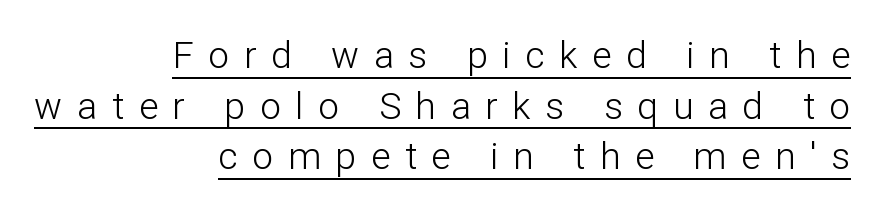
{"serif": "no", "italic": "no", "bold": "no", "weight": "light", "width": "normal", "stroke_contrast": "low", "x_height": "medium", "monospaced": "no", "underline": "yes", "align": "right", "line_spacing": "normal", "line_spacing_ratio": 1.37, "letter_spacing": "wide", "letter_spacing_em": 0.4, "glyph_px": 37}
